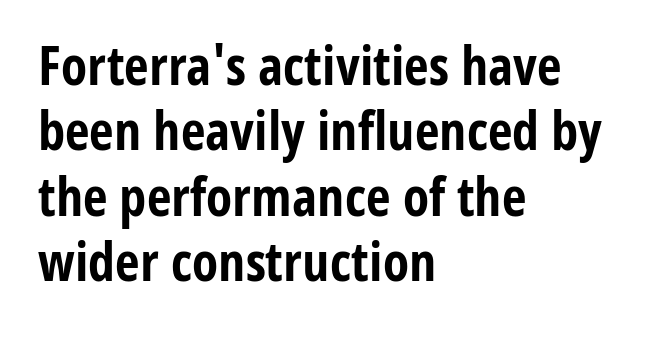
{"serif": "no", "italic": "no", "bold": "yes", "weight": "bold", "width": "condensed", "stroke_contrast": "low", "x_height": "medium", "monospaced": "no", "underline": "no", "align": "left", "line_spacing_ratio": 1.21, "letter_spacing": "normal", "letter_spacing_em": 0.0, "glyph_px": 54}
